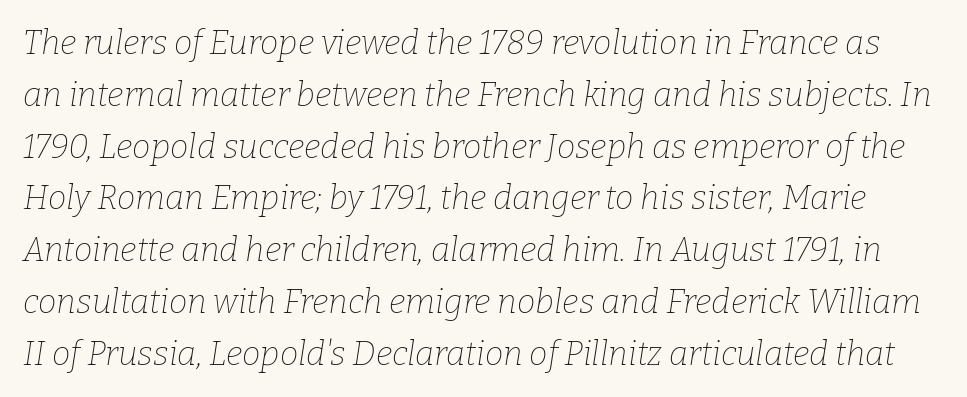
{"serif": "yes", "italic": "yes", "lean": "right", "slant_degrees": 9, "bold": "no", "weight": "thin", "width": "normal", "stroke_contrast": "low", "x_height": "medium", "monospaced": "no", "underline": "no", "line_spacing": "normal", "line_spacing_ratio": 1.57, "letter_spacing": "normal", "letter_spacing_em": 0.0, "glyph_px": 33}
